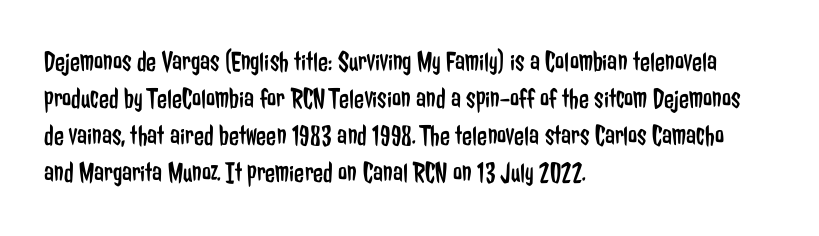
Q: Is the text bold? A: No.
Q: Is the text italic (slanted)? A: No, it is upright.
Q: Is the typeface a serif or a sans-serif typeface? A: Sans-serif.
Q: Is the text underlined? A: No.
Q: How is the paragraph aligned? A: Left-aligned.
Q: Is the spacing between letters normal or unusually wide? A: Normal.
Q: Is the spacing between lines tight, normal or loose? A: Normal.
Q: Width (condensed, normal, or wide)? A: Condensed.
Q: Stroke contrast? A: Low.
Q: x-height? A: Medium.
Q: Monospaced? A: No.
